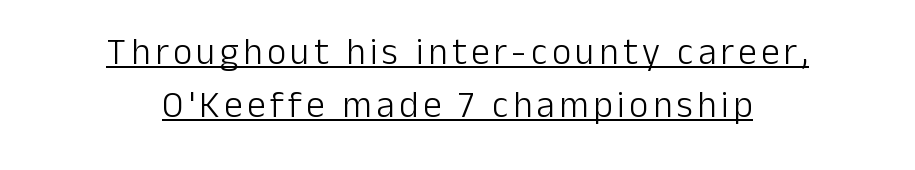
The letterforms sit at book weight or below. In terms of posture, this sample is upright. The leading is moderate, giving the passage an even texture. Somebody hit Ctrl+U on this one — the words are underlined.
